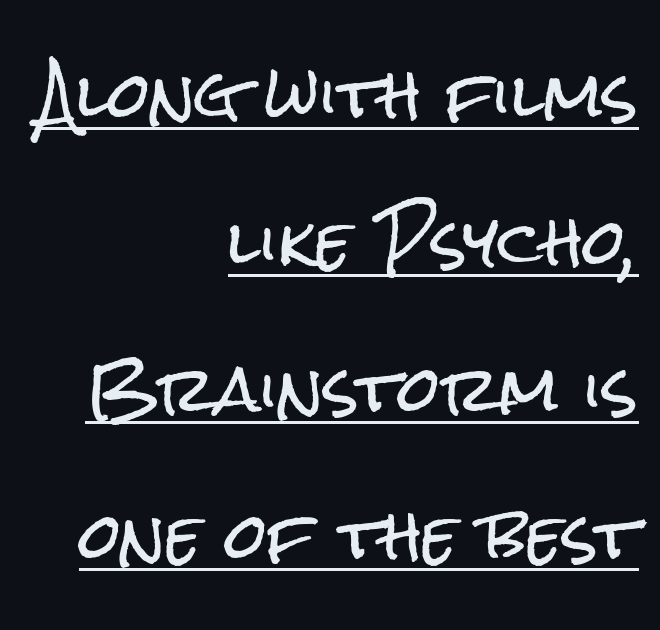
The image shows 61 px condensed sans-serif type, upright; set right-aligned, loose line spacing (2.41x), normal letter spacing, underlined; low stroke contrast and a medium x-height.
